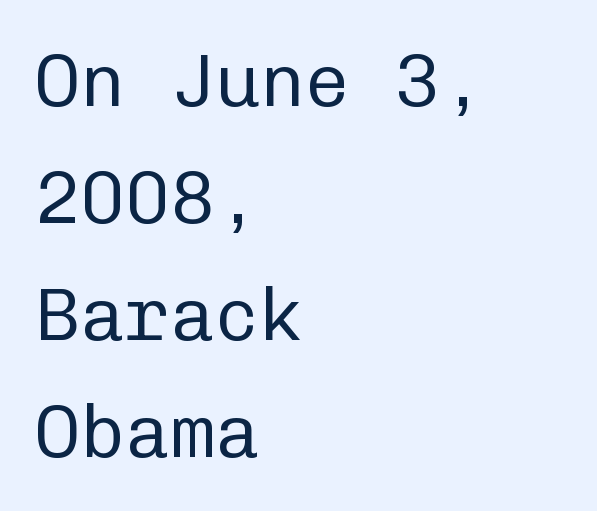
Q: Is the text bold? A: No.
Q: Is the text italic (slanted)? A: No, it is upright.
Q: Is the typeface a serif or a sans-serif typeface? A: Sans-serif.
Q: Is the text underlined? A: No.
Q: How is the paragraph aligned? A: Left-aligned.
Q: Is the spacing between letters normal or unusually wide? A: Normal.
Q: Is the spacing between lines tight, normal or loose? A: Normal.
Q: Width (condensed, normal, or wide)? A: Normal.
Q: Stroke contrast? A: Low.
Q: x-height? A: Medium.
Q: Monospaced? A: Yes.
